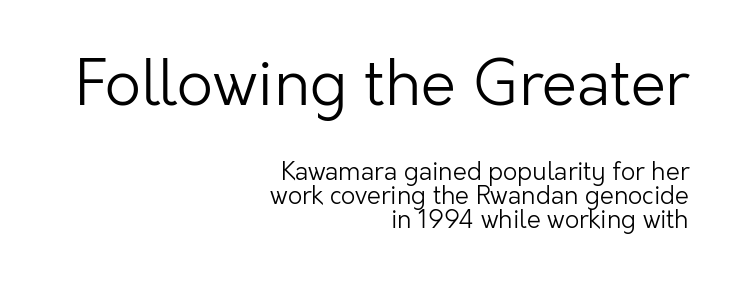
Q: Is the text bold? A: No.
Q: Is the text italic (slanted)? A: No, it is upright.
Q: Is the typeface a serif or a sans-serif typeface? A: Sans-serif.
Q: Is the text underlined? A: No.
Q: How is the paragraph aligned? A: Right-aligned.
Q: Is the spacing between letters normal or unusually wide? A: Normal.
Q: Is the spacing between lines tight, normal or loose? A: Tight.
Q: Which block of text is set in a larger size, the first (top) or the second (bottom)? A: The first (top) one.
Q: Width (condensed, normal, or wide)? A: Normal.
Q: Stroke contrast? A: Low.
Q: x-height? A: Medium.
Q: Monospaced? A: No.
